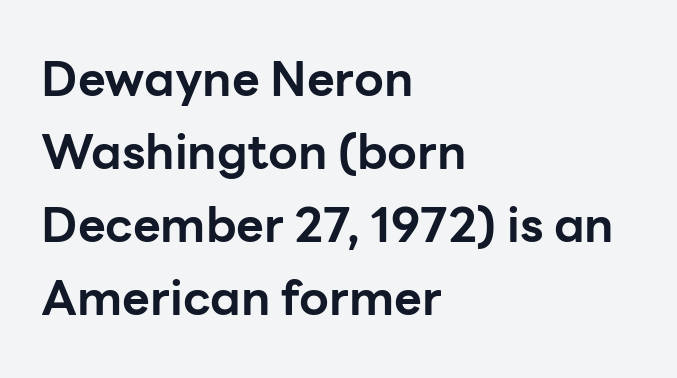
Think of a printed novel: that variable character pitch is what you see here. Rule under the text: the space is simply empty. The type is set solid horizontally, with unmodified tracking. Notice how thick the strokes are: this is what a full bold looks like.
